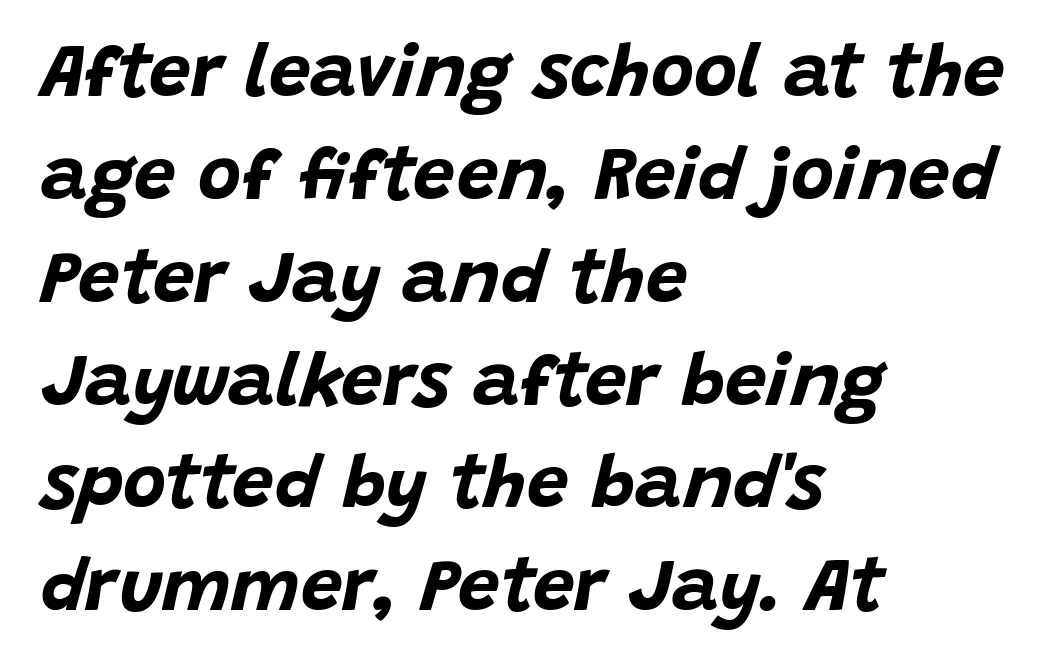
{"italic": "yes", "lean": "right", "slant_degrees": 15, "bold": "yes", "weight": "bold", "width": "normal", "stroke_contrast": "low", "x_height": "large", "monospaced": "no", "underline": "no", "align": "left", "line_spacing": "normal", "line_spacing_ratio": 1.39, "letter_spacing": "normal", "letter_spacing_em": 0.0, "glyph_px": 74}
